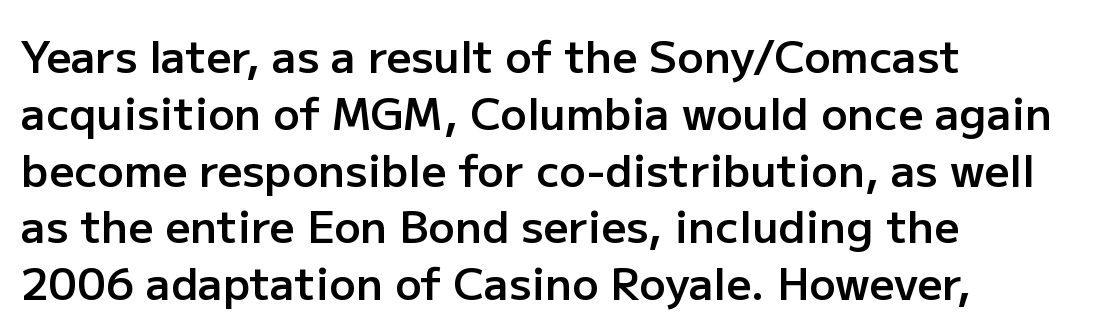
These lines are set flush left with a ragged right edge. Notice how descenders clear the ascenders below comfortably — that's standard leading. Students, this is semibold: more ink than regular, less than bold. Are there feet on the stems? There aren't — it's a sans. A typesetter would call this proportional, since set widths differ per character. Descenders hang freely into open space.
